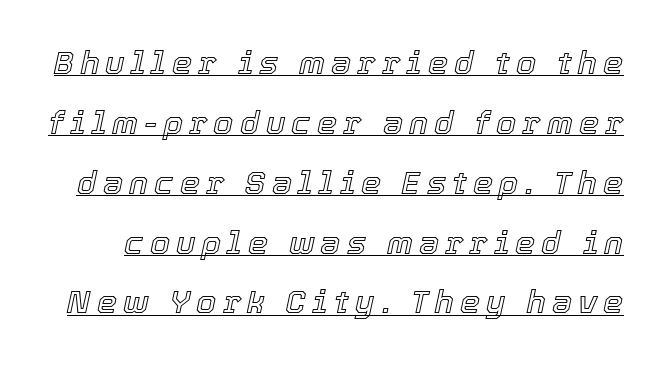
Q: Is the text italic (slanted)? A: Yes, it leans right by about 12 degrees.
Q: Is the text underlined? A: Yes.
Q: Width (condensed, normal, or wide)? A: Normal.
Q: x-height? A: Medium.
Q: Monospaced? A: No.
